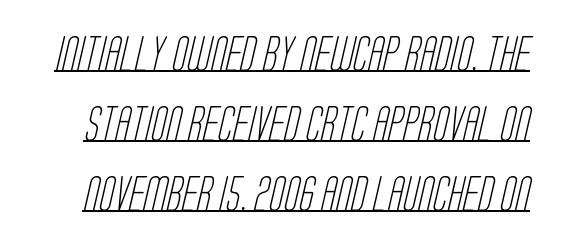
Q: Is the text bold? A: No.
Q: Is the typeface a serif or a sans-serif typeface? A: Sans-serif.
Q: Is the text underlined? A: Yes.
Q: Is the spacing between letters normal or unusually wide? A: Normal.
Q: Is the spacing between lines tight, normal or loose? A: Loose.
Q: Width (condensed, normal, or wide)? A: Condensed.
Q: Stroke contrast? A: Low.
Q: x-height? A: Large.
Q: Monospaced? A: No.
